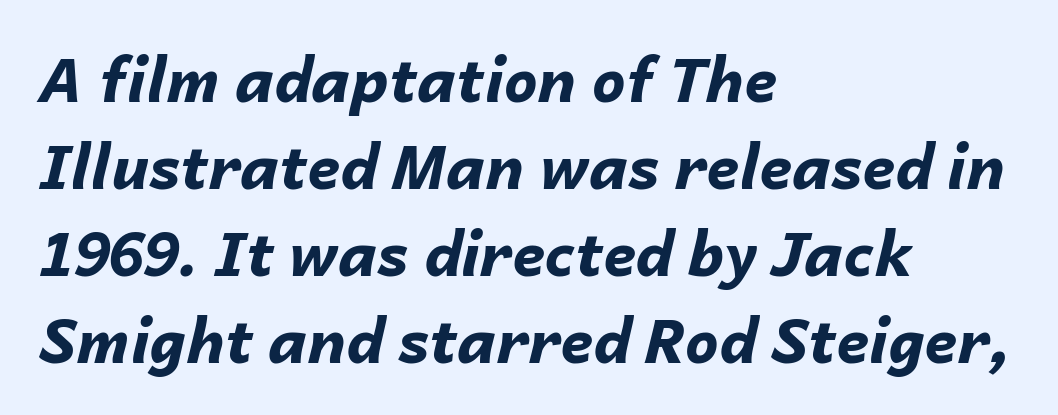
The image shows 60 px bold type, italic (leaning right); set left-aligned, normal line spacing (1.45x), normal letter spacing, not underlined; low stroke contrast and a medium x-height.
